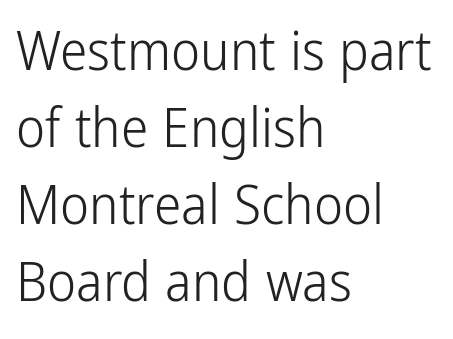
{"serif": "no", "italic": "no", "bold": "no", "weight": "light", "width": "condensed", "stroke_contrast": "low", "x_height": "medium", "monospaced": "no", "underline": "no", "align": "left", "line_spacing": "normal", "line_spacing_ratio": 1.4, "letter_spacing": "normal", "letter_spacing_em": 0.0, "glyph_px": 55}
